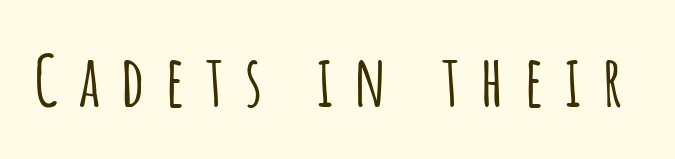
Q: Is the text italic (slanted)? A: No, it is upright.
Q: Is the typeface a serif or a sans-serif typeface? A: Sans-serif.
Q: Is the text underlined? A: No.
Q: Is the spacing between letters normal or unusually wide? A: Unusually wide.
Q: Width (condensed, normal, or wide)? A: Condensed.
Q: Stroke contrast? A: Low.
Q: x-height? A: Large.
Q: Monospaced? A: No.
